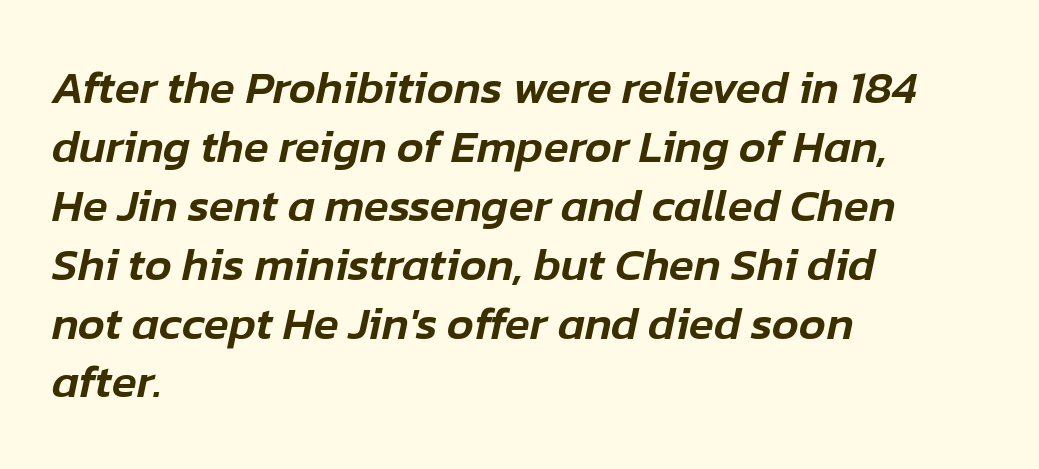
Q: Is the text italic (slanted)? A: Yes, it leans right by about 12 degrees.
Q: Is the text underlined? A: No.
Q: How is the paragraph aligned? A: Left-aligned.
Q: Is the spacing between letters normal or unusually wide? A: Normal.
Q: Is the spacing between lines tight, normal or loose? A: Normal.
Q: Width (condensed, normal, or wide)? A: Normal.
Q: Stroke contrast? A: Low.
Q: x-height? A: Medium.
Q: Monospaced? A: No.
